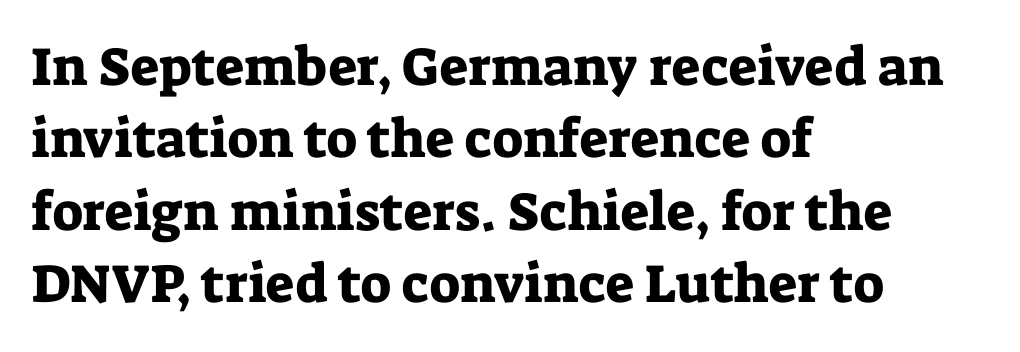
Q: Is the text italic (slanted)? A: No, it is upright.
Q: Is the typeface a serif or a sans-serif typeface? A: Serif.
Q: Is the text underlined? A: No.
Q: How is the paragraph aligned? A: Left-aligned.
Q: Is the spacing between letters normal or unusually wide? A: Normal.
Q: Is the spacing between lines tight, normal or loose? A: Normal.
Q: Width (condensed, normal, or wide)? A: Normal.
Q: Stroke contrast? A: Low.
Q: x-height? A: Medium.
Q: Monospaced? A: No.
